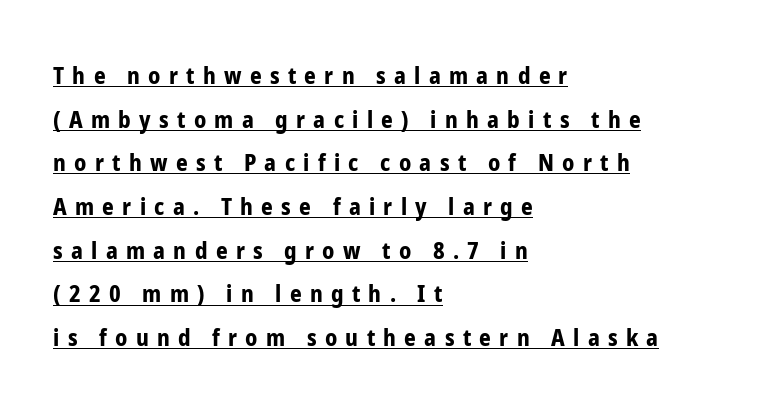
Inter-character spacing is expanded well beyond the font's built-in metrics. Students, this is bold: see how much ink each stroke carries. Underlining? Definitely there. This is roman type, the default non-slanted kind. The setting favours the left margin, as ordinary paragraphs usually do. Summary of vertical rhythm: relaxed, with wide interline spacing.
